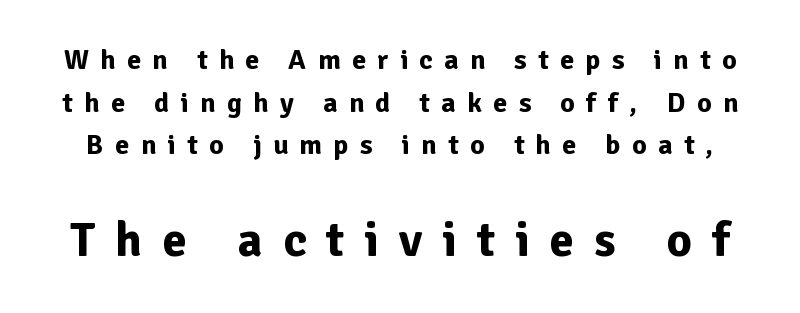
Q: Is the text bold? A: Yes.
Q: Is the text italic (slanted)? A: No, it is upright.
Q: Is the typeface a serif or a sans-serif typeface? A: Sans-serif.
Q: Is the text underlined? A: No.
Q: Is the spacing between letters normal or unusually wide? A: Unusually wide.
Q: Is the spacing between lines tight, normal or loose? A: Normal.
Q: Which block of text is set in a larger size, the first (top) or the second (bottom)? A: The second (bottom) one.
Q: Width (condensed, normal, or wide)? A: Normal.
Q: Stroke contrast? A: Low.
Q: x-height? A: Medium.
Q: Monospaced? A: No.
